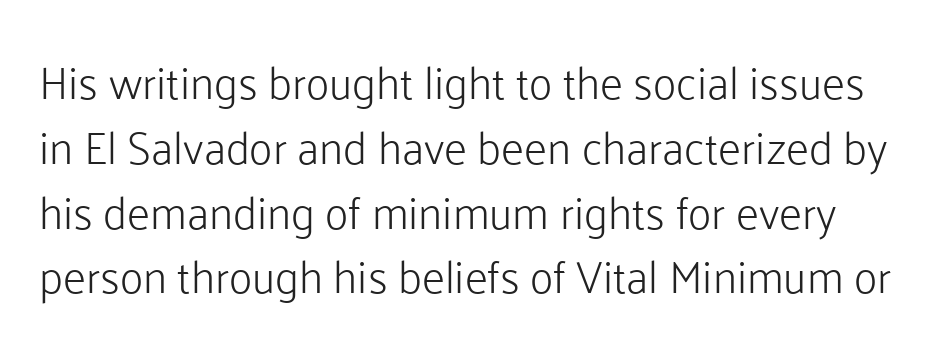
Is this a heavy cut? Hardly; it is regular or lighter. Classification — sans serif. Each row of text sits above clean, open space. The typography opts for an upright posture over an oblique one. Evenly set lines give the paragraph a standard silhouette. Nobody touched the tracking dial on this one.
